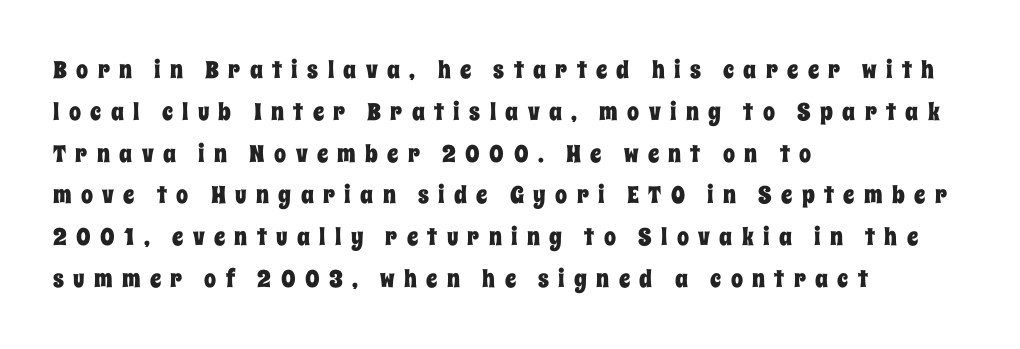
Q: Is the text italic (slanted)? A: No, it is upright.
Q: Is the text underlined? A: No.
Q: How is the paragraph aligned? A: Left-aligned.
Q: Is the spacing between letters normal or unusually wide? A: Unusually wide.
